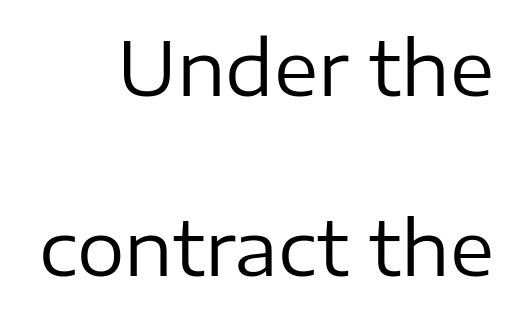
Q: Is the text bold? A: No.
Q: Is the text italic (slanted)? A: No, it is upright.
Q: Is the typeface a serif or a sans-serif typeface? A: Sans-serif.
Q: Is the text underlined? A: No.
Q: How is the paragraph aligned? A: Right-aligned.
Q: Is the spacing between letters normal or unusually wide? A: Normal.
Q: Is the spacing between lines tight, normal or loose? A: Loose.
Q: Width (condensed, normal, or wide)? A: Normal.
Q: Stroke contrast? A: Low.
Q: x-height? A: Medium.
Q: Monospaced? A: No.
